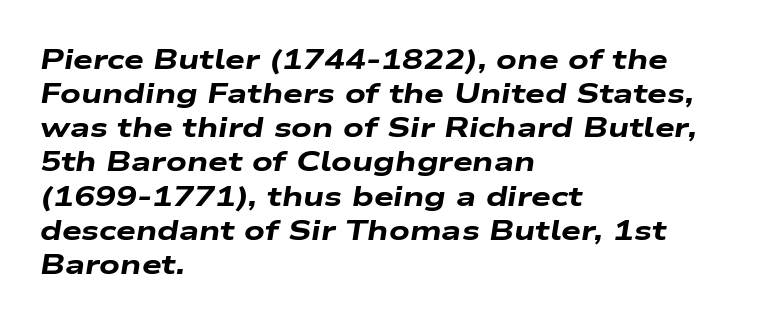
The image shows 28 px heavy, wide type, italic (leaning right); set left-aligned, line spacing 1.22x, normal letter spacing, not underlined; low stroke contrast and a medium x-height.
